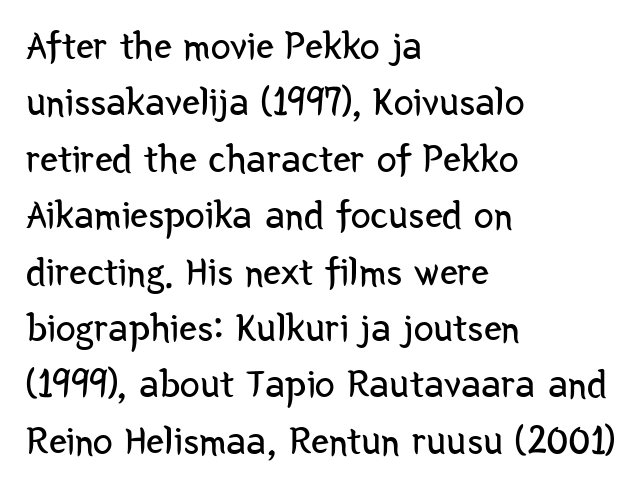
{"serif": "no", "italic": "no", "bold": "no", "weight": "regular", "width": "condensed", "stroke_contrast": "low", "x_height": "medium", "monospaced": "no", "underline": "no", "align": "left", "line_spacing": "normal", "line_spacing_ratio": 1.41, "letter_spacing": "normal", "letter_spacing_em": 0.0, "glyph_px": 40}
